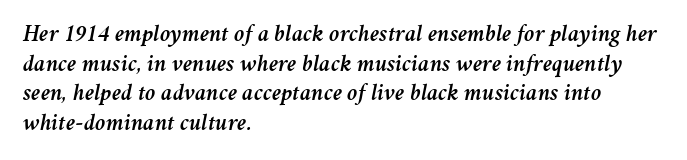
{"italic": "yes", "lean": "right", "slant_degrees": 11, "underline": "no", "align": "left", "line_spacing_ratio": 1.23, "letter_spacing": "normal", "letter_spacing_em": 0.0, "glyph_px": 24}
